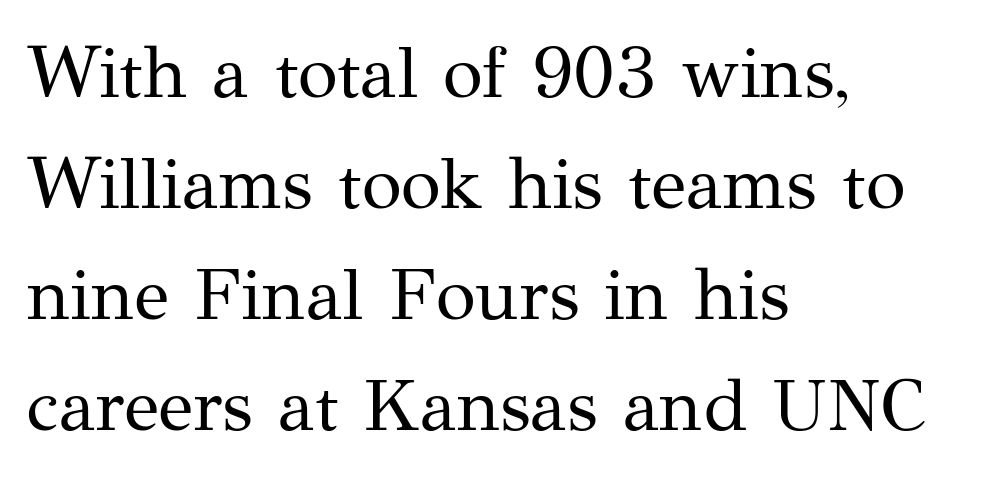
Stroke thickness stays within the range of a standard reading face or lighter. Interline gaps are of average width in this sample. The rendering shows small feet on the letterforms — a serif design. This is the regular roman posture of the typeface. The letters advance in unequal steps, a hallmark of proportional type. Rule under the text: the space is simply empty.
